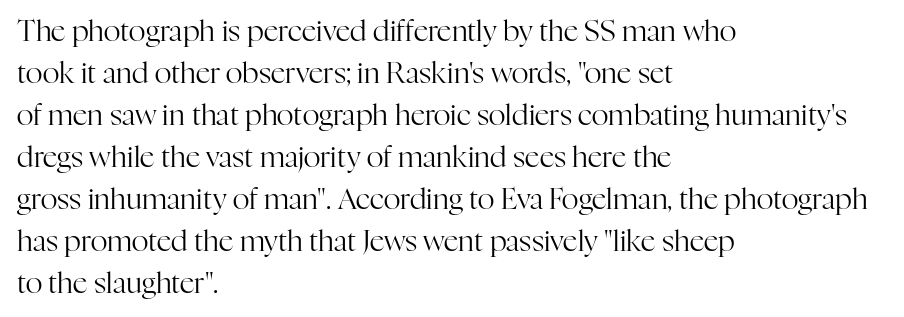
{"serif": "yes", "italic": "no", "bold": "no", "weight": "regular", "width": "normal", "stroke_contrast": "high", "x_height": "medium", "monospaced": "no", "underline": "no", "align": "left", "line_spacing": "normal", "line_spacing_ratio": 1.45, "letter_spacing": "normal", "letter_spacing_em": 0.0, "glyph_px": 29}
